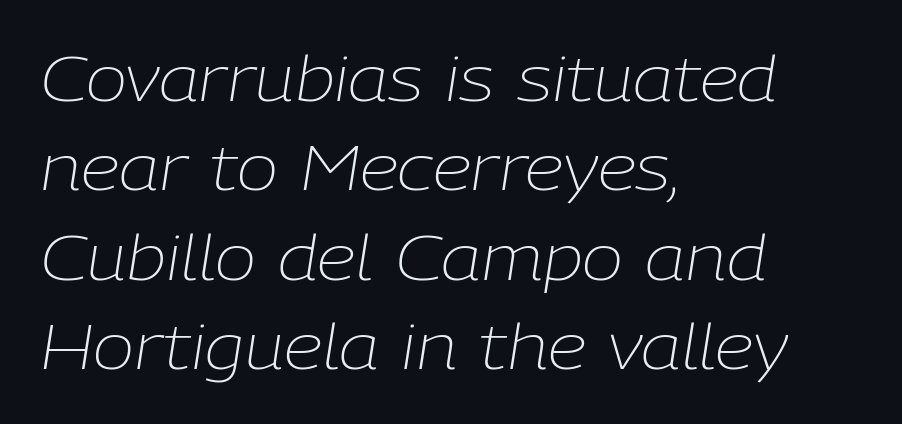
Q: Is the text bold? A: No.
Q: Is the text italic (slanted)? A: Yes, it leans right by about 9 degrees.
Q: Is the text underlined? A: No.
Q: How is the paragraph aligned? A: Left-aligned.
Q: Is the spacing between letters normal or unusually wide? A: Normal.
Q: Is the spacing between lines tight, normal or loose? A: Normal.
Q: Width (condensed, normal, or wide)? A: Normal.
Q: Stroke contrast? A: Low.
Q: x-height? A: Medium.
Q: Monospaced? A: No.
